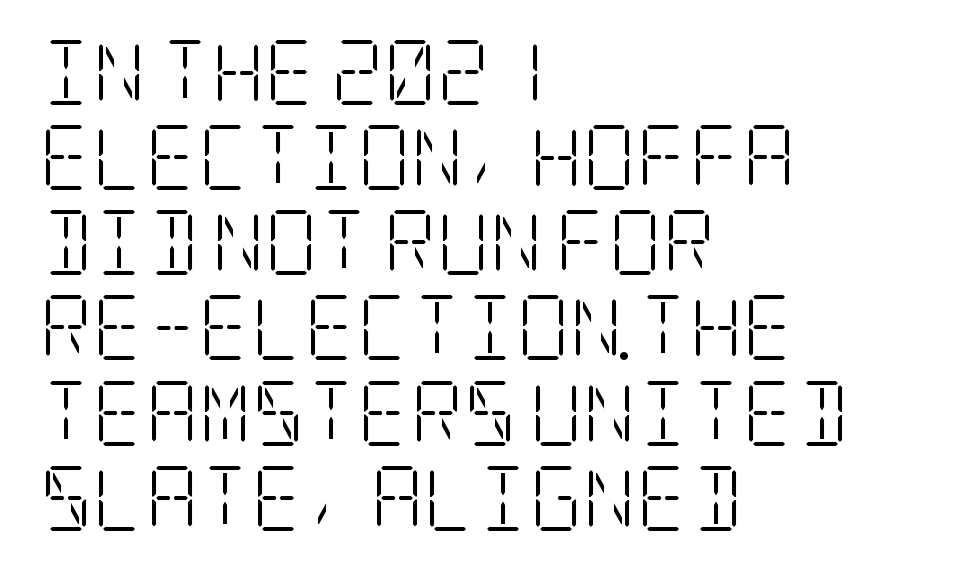
Q: Is the text bold? A: No.
Q: Is the text italic (slanted)? A: No, it is upright.
Q: Is the typeface a serif or a sans-serif typeface? A: Serif.
Q: Is the text underlined? A: No.
Q: How is the paragraph aligned? A: Left-aligned.
Q: Is the spacing between letters normal or unusually wide? A: Normal.
Q: Is the spacing between lines tight, normal or loose? A: Normal.
Q: Width (condensed, normal, or wide)? A: Condensed.
Q: Stroke contrast? A: Low.
Q: x-height? A: Large.
